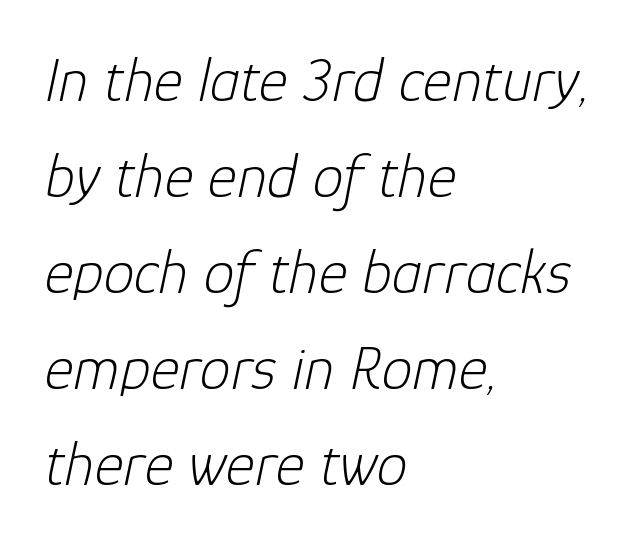
Nobody touched the tracking dial on this one. This sample has the flowing, uneven cadence of proportional lettering. Summary of weight: not heavy and not bold. Each new line begins a customary step beneath the previous one.
